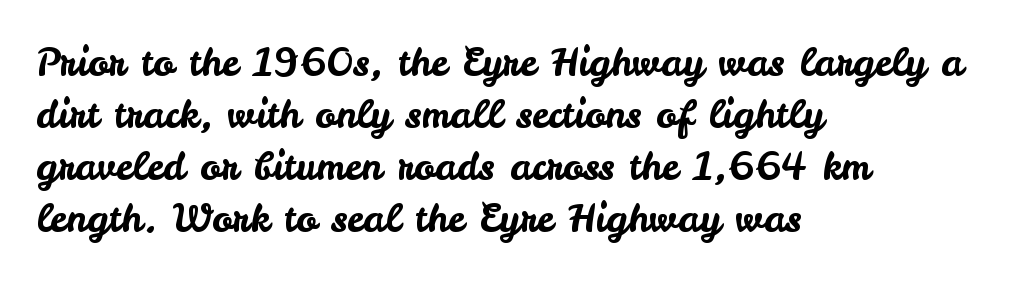
A classic flush-left, rag-right setting is used for this passage. I'd call this a sans setting — the letters go barefoot. Varying glyph widths throughout — classic text-font behaviour. Does the leading feel generous? No, just average.
